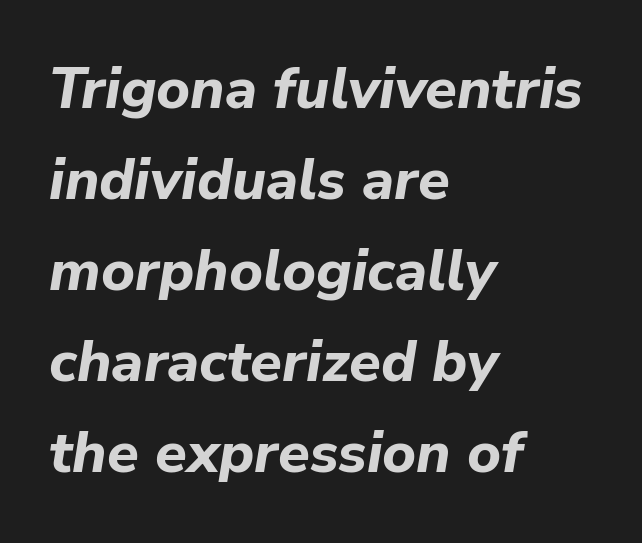
Q: Is the text bold? A: Yes.
Q: Is the text italic (slanted)? A: Yes, it leans right by about 9 degrees.
Q: Is the text underlined? A: No.
Q: How is the paragraph aligned? A: Left-aligned.
Q: Is the spacing between letters normal or unusually wide? A: Normal.
Q: Is the spacing between lines tight, normal or loose? A: Normal.
Q: Width (condensed, normal, or wide)? A: Normal.
Q: Stroke contrast? A: Low.
Q: x-height? A: Medium.
Q: Monospaced? A: No.
